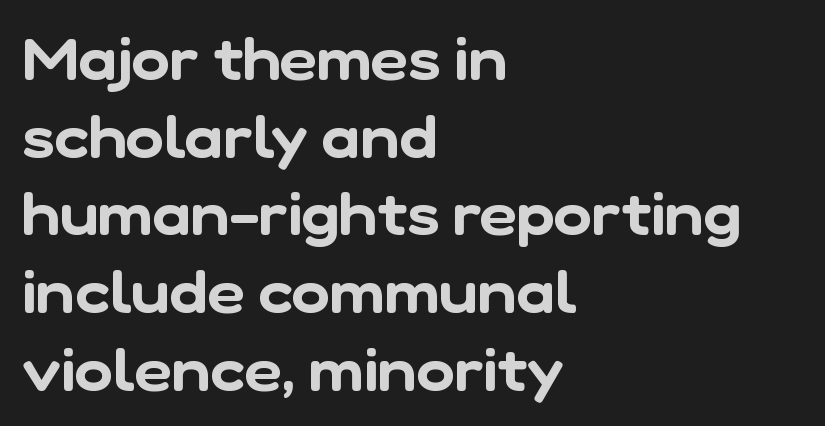
Q: Is the typeface a serif or a sans-serif typeface? A: Sans-serif.
Q: Is the text underlined? A: No.
Q: How is the paragraph aligned? A: Left-aligned.
Q: Is the spacing between letters normal or unusually wide? A: Normal.
Q: Is the spacing between lines tight, normal or loose? A: Normal.
Q: Width (condensed, normal, or wide)? A: Normal.
Q: Stroke contrast? A: Low.
Q: x-height? A: Medium.
Q: Monospaced? A: No.
